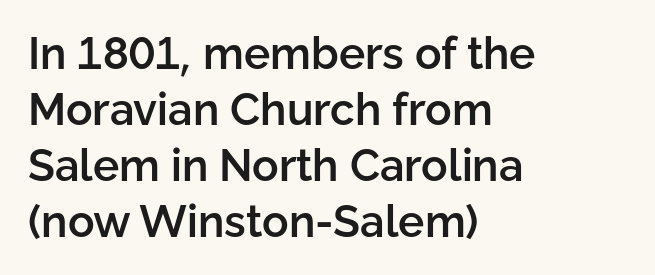
If you drew a line through each stem, it would be perfectly vertical. The passage shown has conventional tracking throughout. This sample uses a sans-serif face. Baseline-to-baseline distance is the conventional proportion of letter height.
